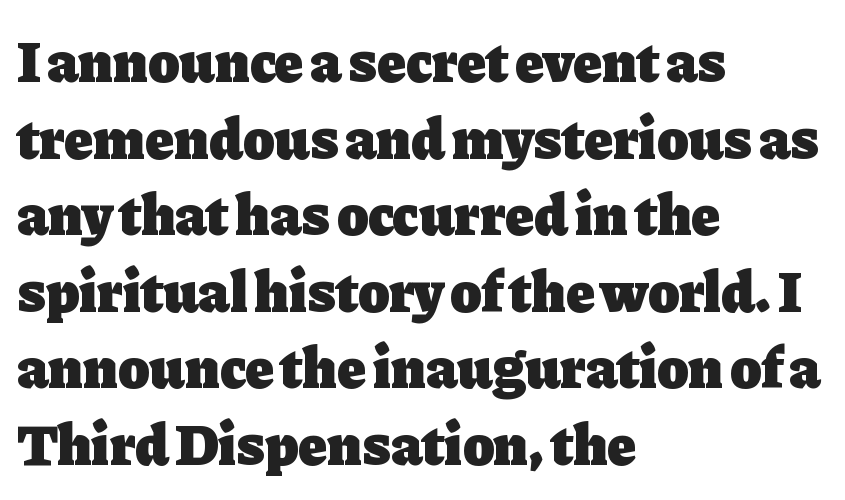
{"serif": "yes", "italic": "no", "bold": "yes", "weight": "heavy", "width": "normal", "stroke_contrast": "low", "x_height": "medium", "monospaced": "no", "underline": "no", "align": "left", "line_spacing": "normal", "line_spacing_ratio": 1.32, "letter_spacing": "normal", "letter_spacing_em": 0.0, "glyph_px": 58}
